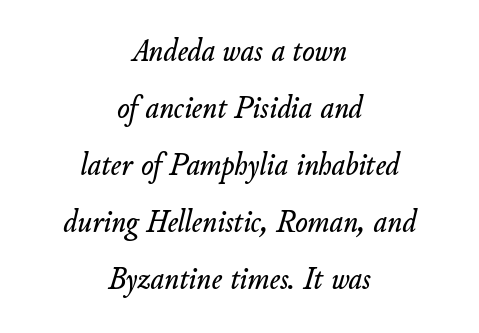
Q: Is the text italic (slanted)? A: Yes, it leans right by about 11 degrees.
Q: Is the text underlined? A: No.
Q: How is the paragraph aligned? A: Centered.
Q: Is the spacing between letters normal or unusually wide? A: Normal.
Q: Width (condensed, normal, or wide)? A: Normal.
Q: Stroke contrast? A: Low.
Q: x-height? A: Small.
Q: Monospaced? A: No.
